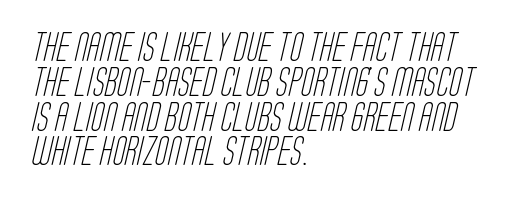
The passage shown is not underscored anywhere. Stroke thickness stays within the range of a standard reading face or lighter. Honestly, the letter spacing is just normal — you wouldn't notice it. Proportional: the letters do not fall into vertical columns. Which margin do the lines hug? The left one — the right edge is uneven.
